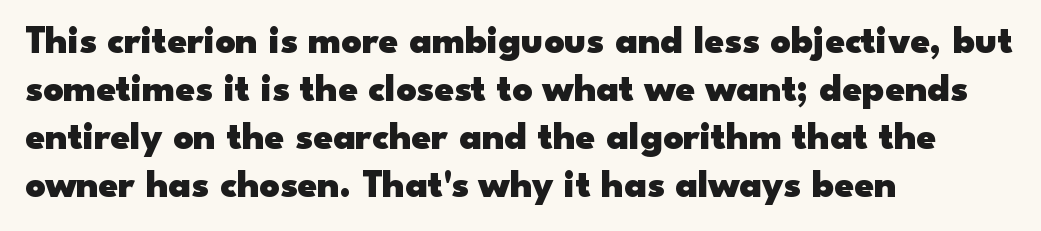
Words appear dense and cohesive because spacing is normal. Think of a printed novel: that variable character pitch is what you see here. The words here are not underlined. Rendered with straight, roman letterforms. To sum up the face: it is a sans, with no serifs. Horizontal alignment here is leftward, the default for most running prose.
